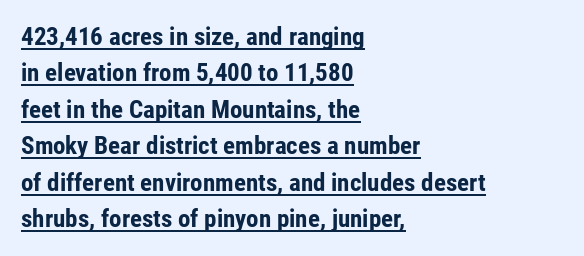
Q: Is the text bold? A: Yes.
Q: Is the text italic (slanted)? A: No, it is upright.
Q: Is the text underlined? A: Yes.
Q: How is the paragraph aligned? A: Left-aligned.
Q: Is the spacing between letters normal or unusually wide? A: Normal.
Q: Is the spacing between lines tight, normal or loose? A: Normal.
